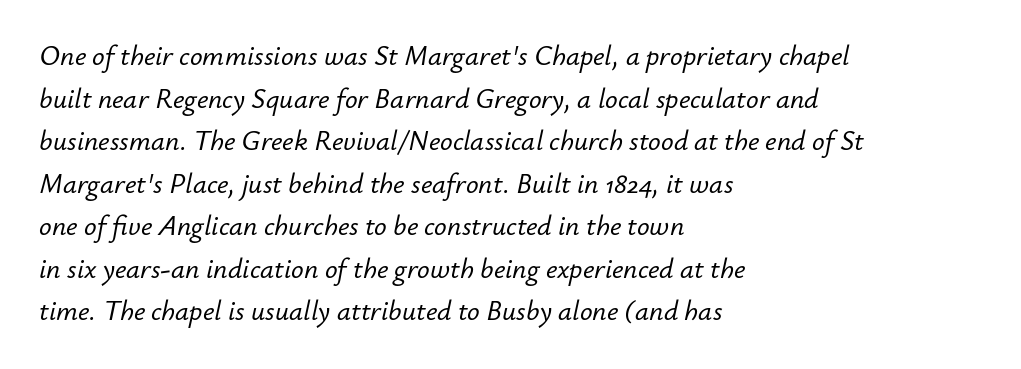
Q: Is the text italic (slanted)? A: Yes, it leans right by about 12 degrees.
Q: Is the text underlined? A: No.
Q: How is the paragraph aligned? A: Left-aligned.
Q: Is the spacing between letters normal or unusually wide? A: Normal.
Q: Is the spacing between lines tight, normal or loose? A: Normal.
Q: Width (condensed, normal, or wide)? A: Normal.
Q: Stroke contrast? A: Low.
Q: x-height? A: Small.
Q: Monospaced? A: No.
